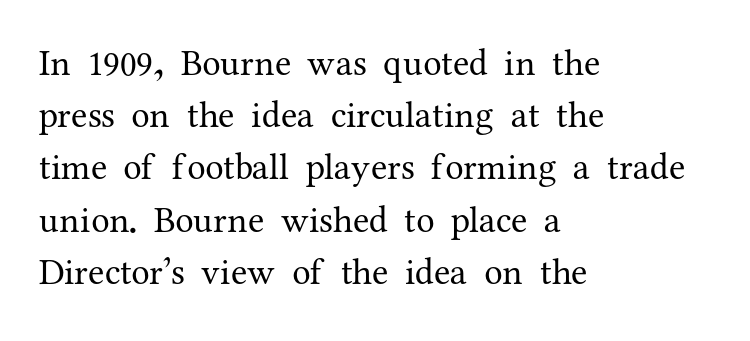
Baseline-to-baseline distance is the conventional proportion of letter height. Nope, not italic — everything's standing straight. A clean baseline with only descenders dipping below it. Alignment: flush left. Stems and bowls with no extra thickness — not bold. Character widths vary here, with narrow letters taking less room than wide ones.
